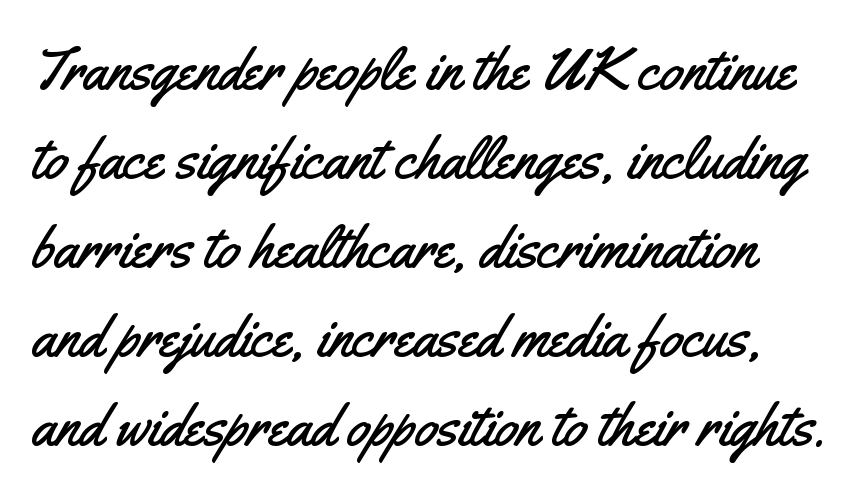
Q: Is the text italic (slanted)? A: Yes.
Q: Is the typeface a serif or a sans-serif typeface? A: Sans-serif.
Q: Is the text underlined? A: No.
Q: Is the spacing between letters normal or unusually wide? A: Normal.
Q: Is the spacing between lines tight, normal or loose? A: Normal.
Q: Width (condensed, normal, or wide)? A: Condensed.
Q: Stroke contrast? A: Medium.
Q: x-height? A: Small.
Q: Monospaced? A: No.
